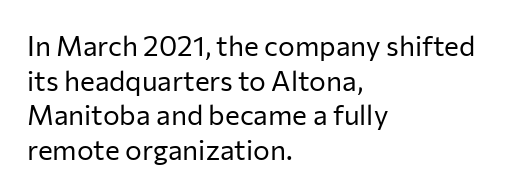
Weight: in the light-to-regular range. The designer went with a sans here, leaving each stem footless. Descenders are the only things crossing below the line. Line starts are locked; line ends wander.
